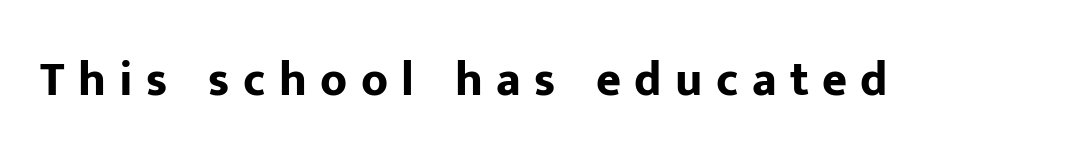
Observe the wide spacing: letters keep a clear distance from each other. The passage shown is typed in a proportional face where columns would drift. Students, this is bold: see how much ink each stroke carries. The specimen omits any rule beneath the text block's lines. Does the type have serifs? No, each stem ends abruptly.
